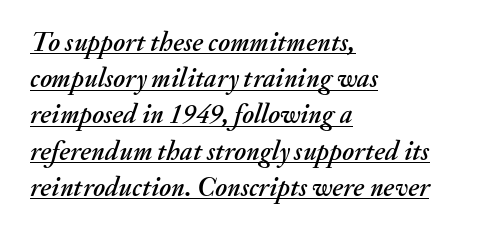
The image shows 27 px text type, italic (leaning right); set left-aligned, normal line spacing (1.34x), normal letter spacing, underlined.
